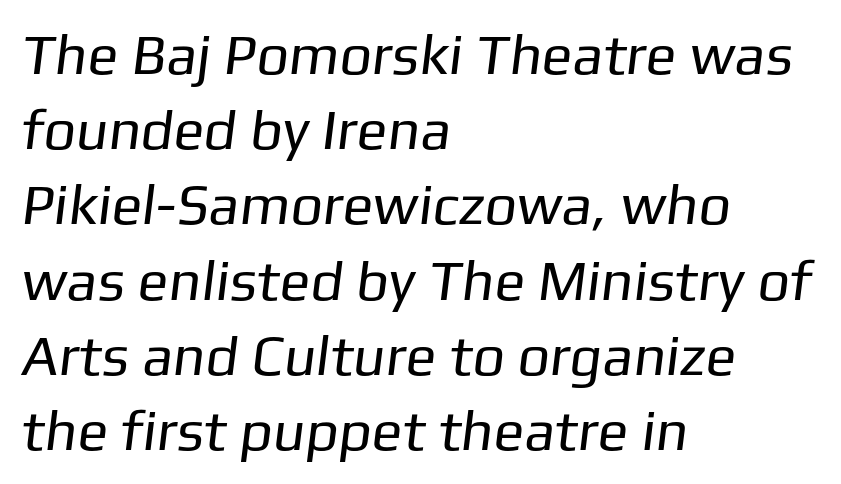
Do the characters align in a grid? No, the font is proportional. Summary of weight: not heavy and not bold. Check under the words: just untouched page. This rendering employs a face without finishing strokes, i.e., a sans-serif. This block has exactly the height ordinary leading produces.
